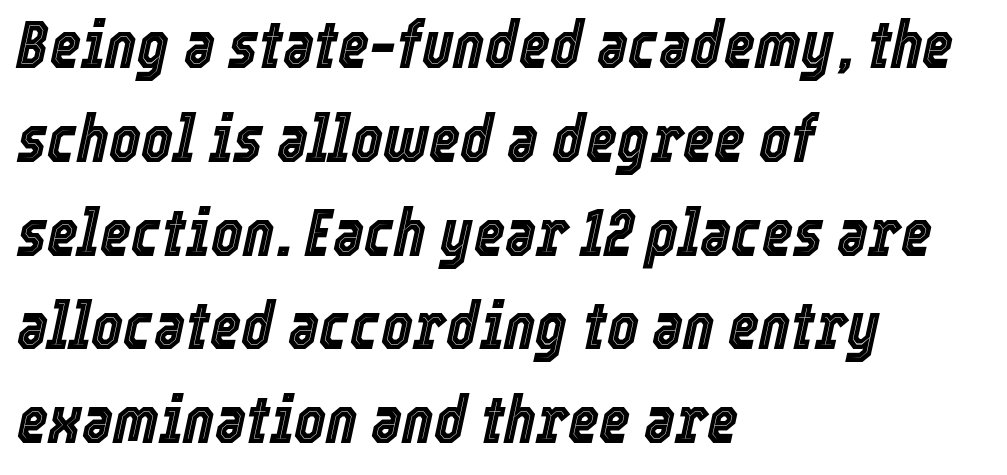
{"italic": "yes", "lean": "right", "slant_degrees": 12, "width": "condensed", "x_height": "medium", "monospaced": "no", "underline": "no", "align": "left", "line_spacing": "normal", "line_spacing_ratio": 1.4, "letter_spacing": "normal", "letter_spacing_em": 0.0, "glyph_px": 67}
